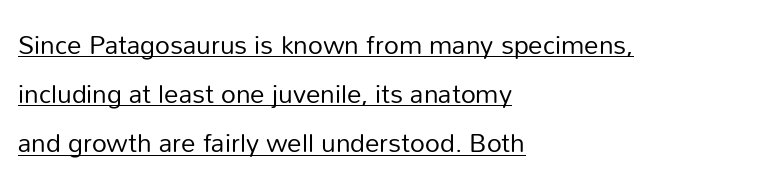
Q: Is the text bold? A: No.
Q: Is the text italic (slanted)? A: No, it is upright.
Q: Is the text underlined? A: Yes.
Q: How is the paragraph aligned? A: Left-aligned.
Q: Is the spacing between letters normal or unusually wide? A: Normal.
